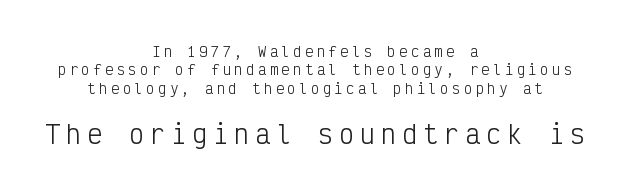
The image shows 25 px text type, upright; set centered, normal line spacing (1.32x), unusually wide letter spacing (+0.24 em), not underlined; the second (bottom) block is 1.79x larger.
